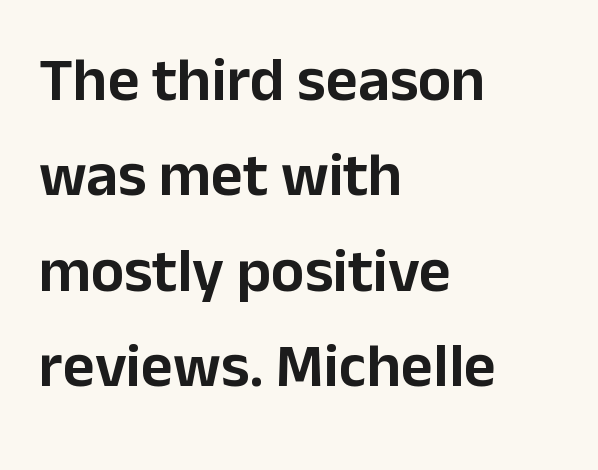
The image shows 62 px sans-serif type, upright; set left-aligned, normal line spacing (1.54x), normal letter spacing, not underlined; low stroke contrast and a medium x-height.
